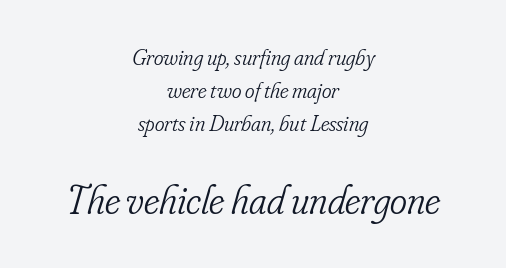
{"serif": "yes", "italic": "yes", "lean": "right", "slant_degrees": 16, "bold": "no", "weight": "light", "width": "condensed", "stroke_contrast": "low", "x_height": "small", "monospaced": "no", "underline": "no", "align": "center", "line_spacing": "normal", "line_spacing_ratio": 1.43, "letter_spacing": "normal", "letter_spacing_em": 0.0, "larger_block": "second", "size_ratio": 1.78, "glyph_px": 41}
